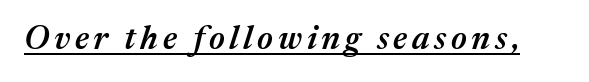
The image shows 33 px semibold type, italic (leaning right); set underlined; medium stroke contrast and a medium x-height.
